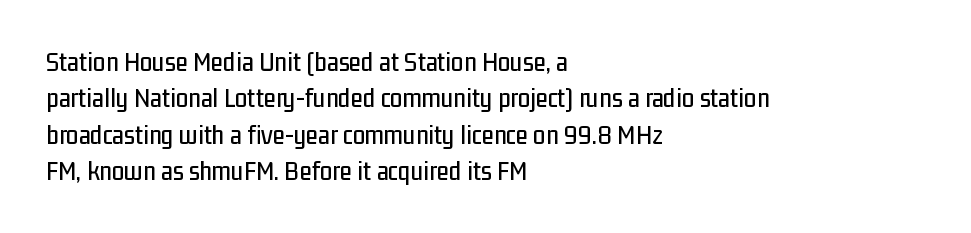
Q: Is the text italic (slanted)? A: No, it is upright.
Q: Is the typeface a serif or a sans-serif typeface? A: Sans-serif.
Q: Is the text underlined? A: No.
Q: How is the paragraph aligned? A: Left-aligned.
Q: Is the spacing between letters normal or unusually wide? A: Normal.
Q: Is the spacing between lines tight, normal or loose? A: Normal.
Q: Width (condensed, normal, or wide)? A: Condensed.
Q: Stroke contrast? A: Low.
Q: x-height? A: Medium.
Q: Monospaced? A: No.
